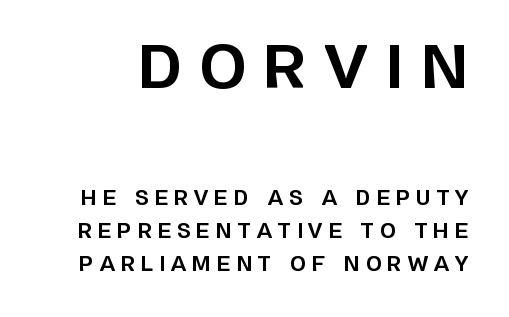
{"serif": "no", "italic": "no", "bold": "yes", "weight": "bold", "width": "normal", "stroke_contrast": "low", "x_height": "large", "monospaced": "no", "underline": "no", "line_spacing": "normal", "line_spacing_ratio": 1.66, "letter_spacing": "wide", "letter_spacing_em": 0.3, "larger_block": "first", "size_ratio": 3.0, "glyph_px": 60}
